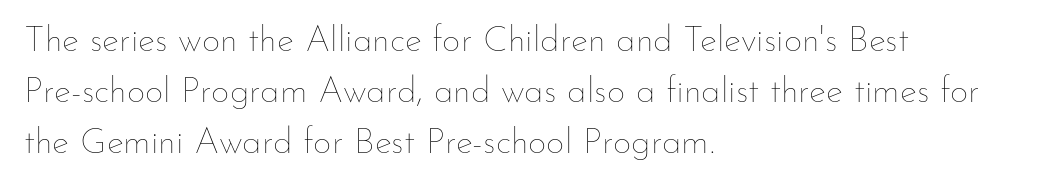
The image shows 36 px thin type, upright; set left-aligned, normal line spacing (1.42x), normal letter spacing, not underlined; low stroke contrast and a small x-height.
